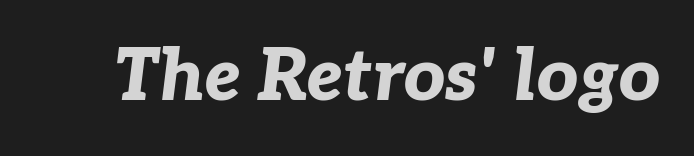
The image shows 72 px bold type, italic (leaning right); set normal letter spacing, not underlined; low stroke contrast and a medium x-height.
